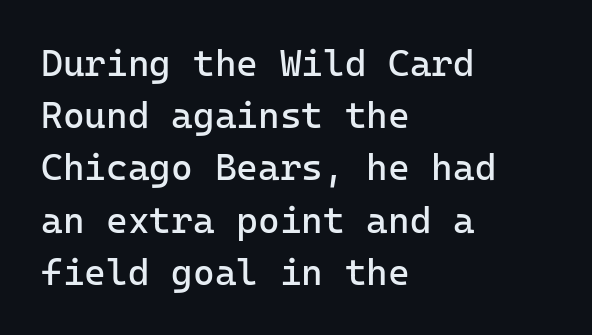
The image shows 37 px regular-weight sans-serif type, upright, monospaced; set left-aligned, normal line spacing (1.41x), normal letter spacing, not underlined; low stroke contrast and a medium x-height.
